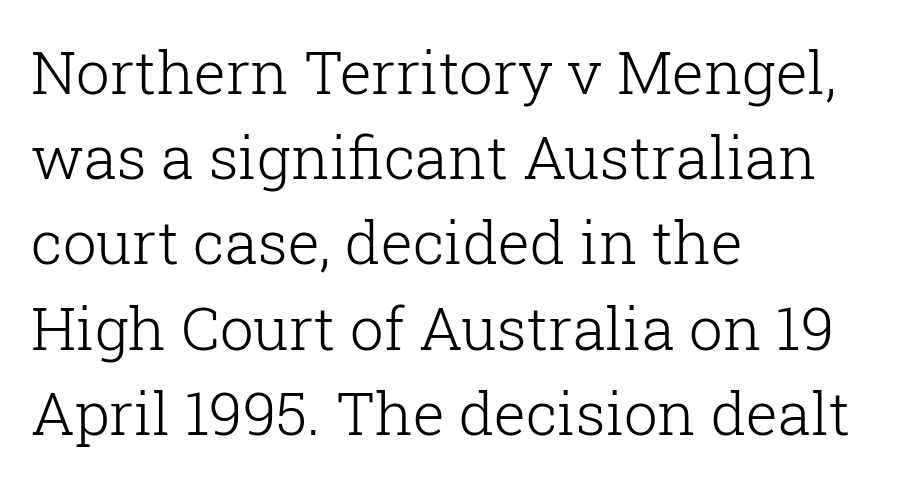
The image shows 60 px light serif type, upright; set left-aligned, normal line spacing (1.42x), normal letter spacing, not underlined; low stroke contrast and a medium x-height.
